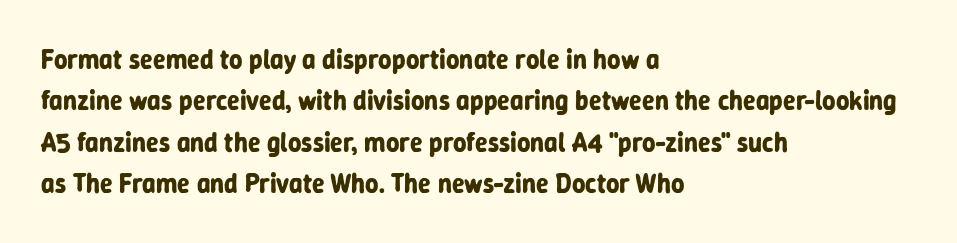
The image shows 26 px bold type, upright; set left-aligned, normal line spacing (1.59x), normal letter spacing, not underlined.
